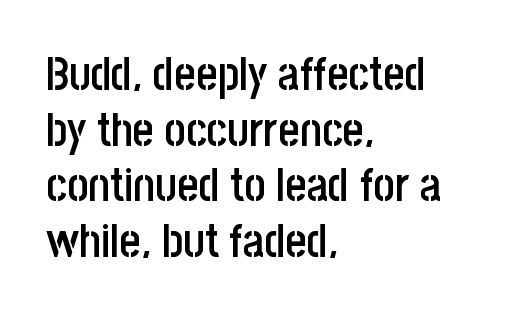
Q: Is the text bold? A: Semi-bold.
Q: Is the text italic (slanted)? A: No, it is upright.
Q: Is the typeface a serif or a sans-serif typeface? A: Sans-serif.
Q: Is the text underlined? A: No.
Q: How is the paragraph aligned? A: Left-aligned.
Q: Is the spacing between letters normal or unusually wide? A: Normal.
Q: Width (condensed, normal, or wide)? A: Condensed.
Q: Stroke contrast? A: Low.
Q: x-height? A: Large.
Q: Monospaced? A: No.
